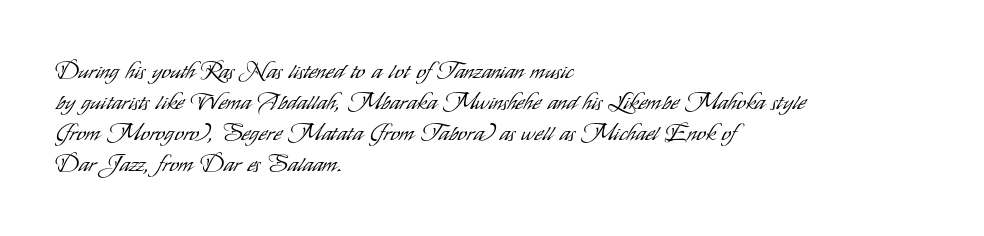
The ragged edge is on the right, which tells us the setting is flush left. Reading down the column, the eye jumps a familiar distance to each next line. The specimen omits any rule beneath the text block's lines. The face looks like a standard text weight, possibly lighter.
